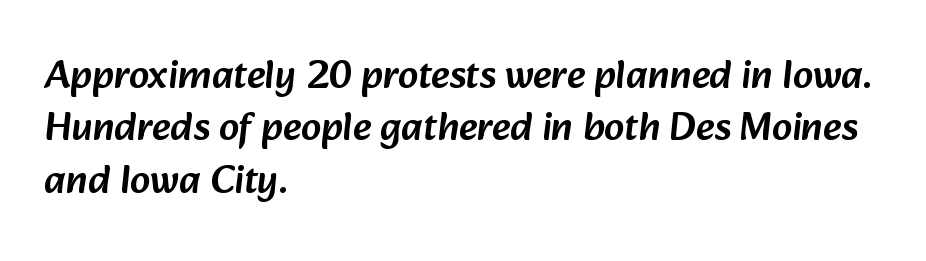
{"serif": "no", "width": "normal", "stroke_contrast": "low", "x_height": "medium", "monospaced": "no", "underline": "no", "align": "left", "line_spacing": "normal", "line_spacing_ratio": 1.31, "letter_spacing": "normal", "letter_spacing_em": 0.0, "glyph_px": 40}
